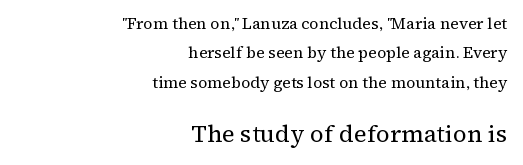
The image shows 24 px text type, upright; set right-aligned, line spacing 1.83x, normal letter spacing, not underlined; the second (bottom) block is 1.5x larger.
